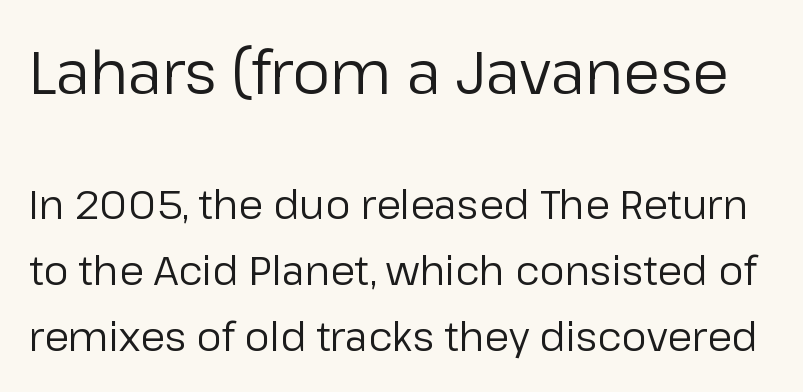
Q: Is the text bold? A: No.
Q: Is the text italic (slanted)? A: No, it is upright.
Q: Is the typeface a serif or a sans-serif typeface? A: Sans-serif.
Q: Is the text underlined? A: No.
Q: Is the spacing between letters normal or unusually wide? A: Normal.
Q: Is the spacing between lines tight, normal or loose? A: Normal.
Q: Which block of text is set in a larger size, the first (top) or the second (bottom)? A: The first (top) one.
Q: Width (condensed, normal, or wide)? A: Normal.
Q: Stroke contrast? A: Low.
Q: x-height? A: Medium.
Q: Monospaced? A: No.
